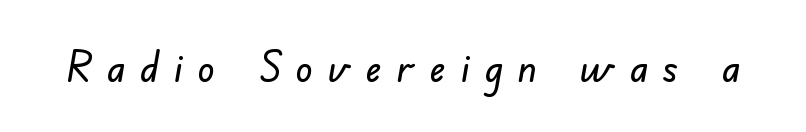
Q: Is the typeface a serif or a sans-serif typeface? A: Sans-serif.
Q: Is the text underlined? A: No.
Q: Is the spacing between letters normal or unusually wide? A: Unusually wide.
Q: Width (condensed, normal, or wide)? A: Normal.
Q: Stroke contrast? A: Low.
Q: x-height? A: Small.
Q: Monospaced? A: No.
